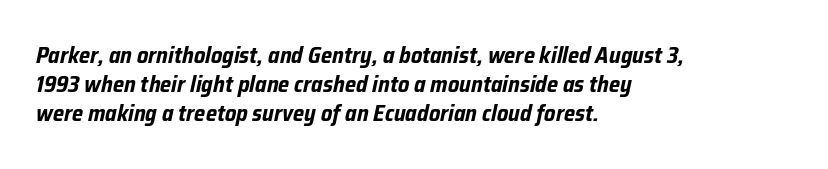
Is the type slanted? Yes — the strokes lean at a clear angle. The space beneath each line is pristine and unruled. The horizontal fit of the characters is conventional and even. Is the block centered? No — it sits flush against the left margin. Compared with an ordinary text face, these strokes are far heavier — a full bold.
